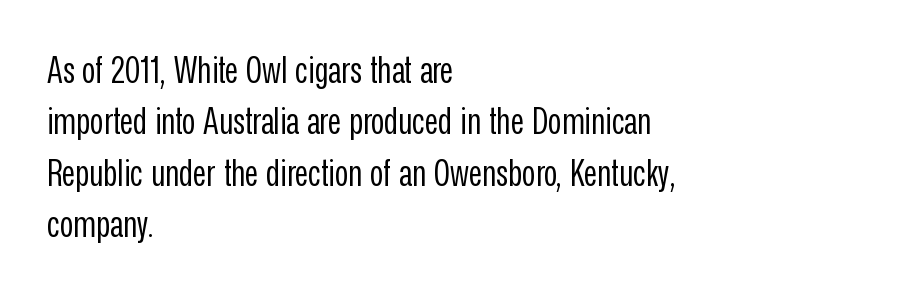
{"serif": "no", "italic": "no", "bold": "no", "weight": "regular", "width": "condensed", "stroke_contrast": "low", "x_height": "medium", "monospaced": "no", "underline": "no", "align": "left", "line_spacing": "normal", "line_spacing_ratio": 1.39, "letter_spacing": "normal", "letter_spacing_em": 0.0, "glyph_px": 37}
